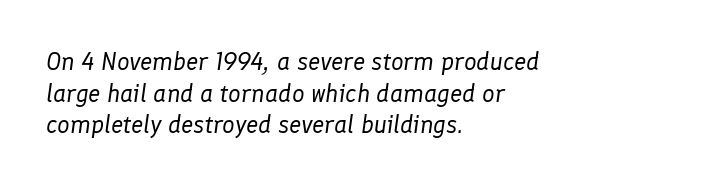
The image shows 25 px text type, italic (leaning right); set left-aligned, normal line spacing (1.27x), normal letter spacing, not underlined.
